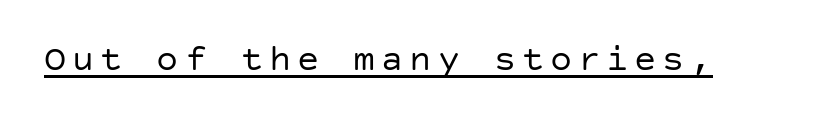
{"serif": "no", "italic": "no", "bold": "no", "weight": "regular", "width": "normal", "stroke_contrast": "low", "x_height": "large", "underline": "yes", "glyph_px": 37}
